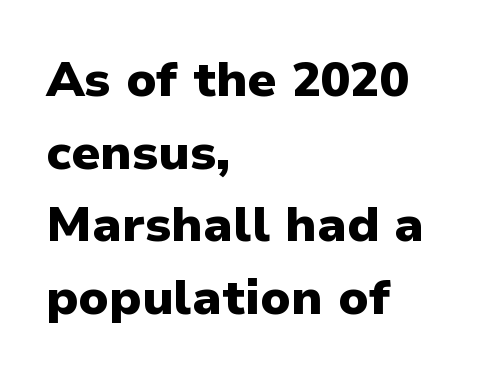
Words appear dense and cohesive because spacing is normal. The typesetter chose a ragged-right arrangement here. Nope, not italic — everything's standing straight. Note the varied advance widths — an 'i' is clearly narrower than an 'm'. A typesetter would label this face a sans.
